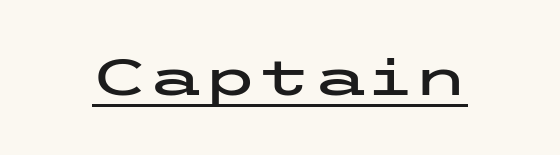
Q: Is the text italic (slanted)? A: No, it is upright.
Q: Is the typeface a serif or a sans-serif typeface? A: Sans-serif.
Q: Is the text underlined? A: Yes.
Q: Is the spacing between letters normal or unusually wide? A: Normal.
Q: Width (condensed, normal, or wide)? A: Wide.
Q: Stroke contrast? A: Low.
Q: x-height? A: Medium.
